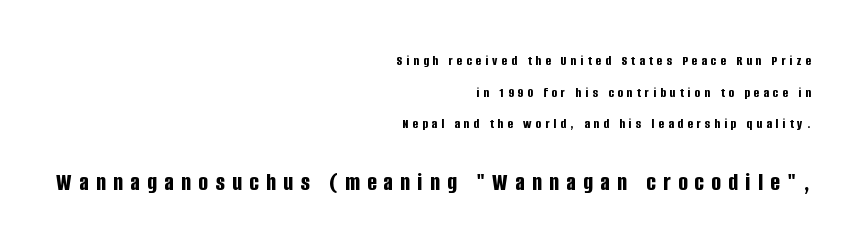
{"italic": "no", "bold": "yes", "underline": "no", "align": "right", "line_spacing": "loose", "line_spacing_ratio": 2.26, "letter_spacing": "wide", "letter_spacing_em": 0.3, "larger_block": "second", "size_ratio": 1.79, "glyph_px": 25}
